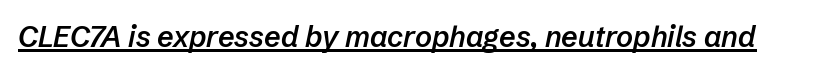
{"italic": "yes", "lean": "right", "slant_degrees": 12, "bold": "semi", "weight": "semibold", "width": "normal", "stroke_contrast": "low", "x_height": "medium", "monospaced": "no", "underline": "yes", "letter_spacing": "normal", "letter_spacing_em": 0.0, "glyph_px": 29}
